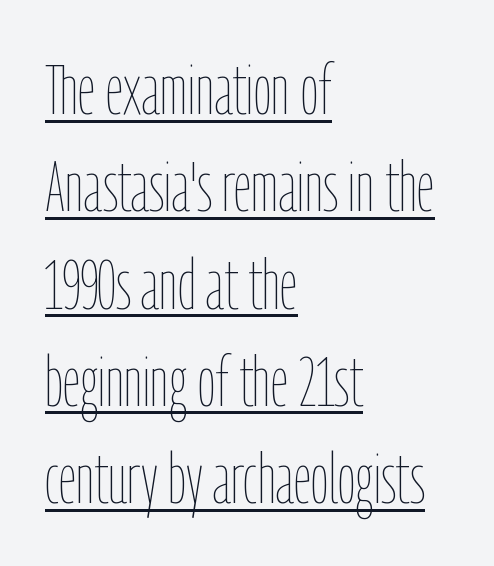
{"italic": "no", "bold": "no", "weight": "thin", "width": "condensed", "stroke_contrast": "low", "x_height": "medium", "monospaced": "no", "underline": "yes", "align": "left", "line_spacing": "normal", "line_spacing_ratio": 1.37, "letter_spacing": "normal", "letter_spacing_em": 0.0, "glyph_px": 71}
